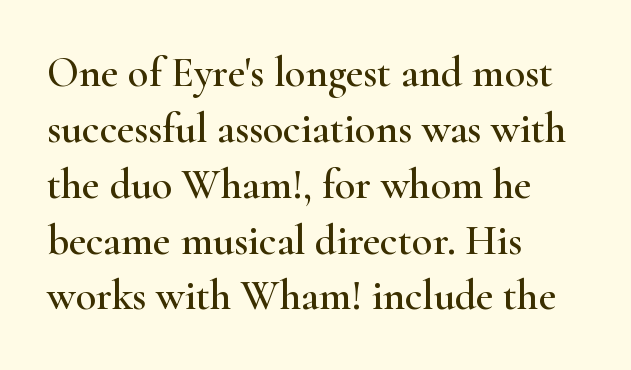
{"serif": "yes", "italic": "no", "width": "wide", "stroke_contrast": "high", "x_height": "small", "monospaced": "no", "underline": "no", "align": "left", "line_spacing": "normal", "line_spacing_ratio": 1.33, "letter_spacing": "normal", "letter_spacing_em": 0.0, "glyph_px": 42}
